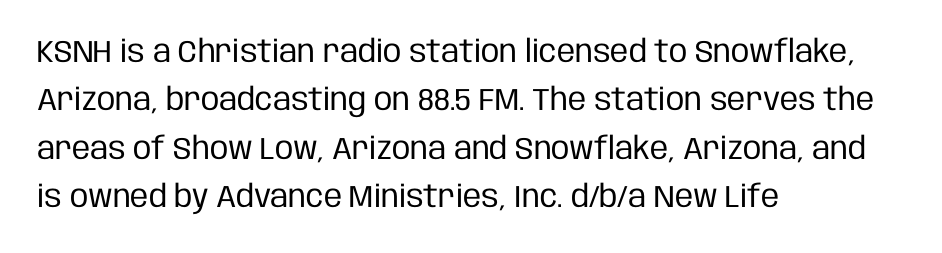
The image shows 31 px regular-weight, condensed sans-serif type, upright; set left-aligned, normal line spacing (1.56x), normal letter spacing, not underlined; low stroke contrast and a large x-height.
